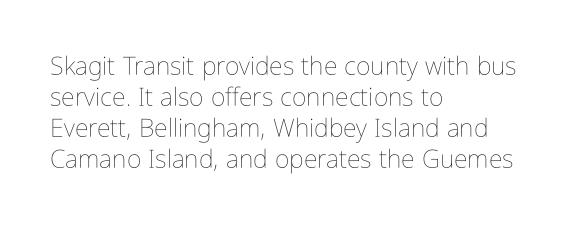
Q: Is the text bold? A: No.
Q: Is the text italic (slanted)? A: No, it is upright.
Q: Is the text underlined? A: No.
Q: How is the paragraph aligned? A: Left-aligned.
Q: Is the spacing between letters normal or unusually wide? A: Normal.
